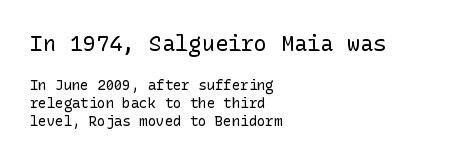
{"italic": "no", "bold": "no", "underline": "no", "align": "left", "line_spacing": "normal", "line_spacing_ratio": 1.29, "letter_spacing": "normal", "letter_spacing_em": 0.0, "larger_block": "first", "size_ratio": 1.57, "glyph_px": 22}
